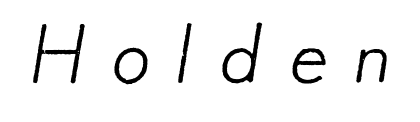
{"serif": "no", "bold": "no", "weight": "light", "width": "normal", "stroke_contrast": "low", "x_height": "small", "monospaced": "no", "underline": "no", "letter_spacing": "wide", "letter_spacing_em": 0.3, "glyph_px": 79}
